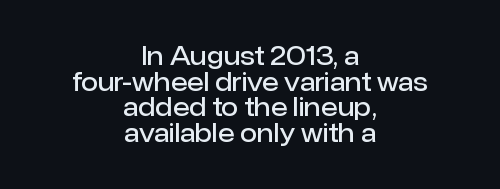
A centered setting, common on invitations and titles, is used for this passage. The letters are semibold — heavier than regular but short of a full bold. Posture: vertical. Each new line begins almost immediately beneath the previous one.
